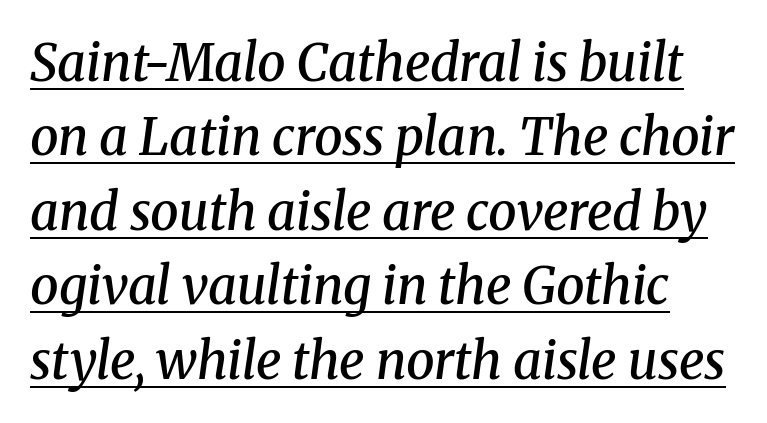
The image shows 51 px semibold serif type, italic (leaning right); set normal line spacing (1.46x), normal letter spacing, underlined; medium stroke contrast and a medium x-height.
